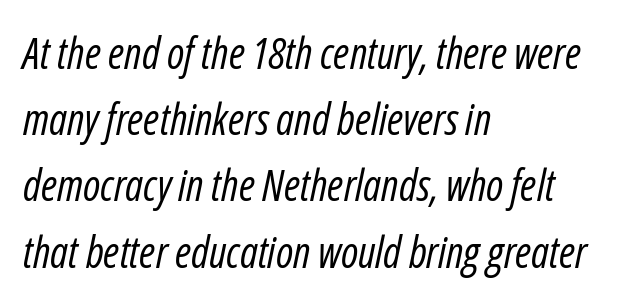
{"italic": "yes", "lean": "right", "slant_degrees": 12, "bold": "no", "weight": "regular", "width": "condensed", "stroke_contrast": "low", "x_height": "medium", "monospaced": "no", "underline": "no", "align": "left", "line_spacing": "normal", "line_spacing_ratio": 1.54, "letter_spacing": "normal", "letter_spacing_em": 0.0, "glyph_px": 43}
